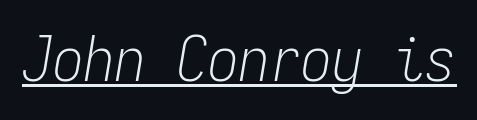
{"italic": "yes", "lean": "right", "slant_degrees": 9, "bold": "no", "weight": "light", "width": "condensed", "stroke_contrast": "low", "x_height": "medium", "monospaced": "yes", "underline": "yes", "letter_spacing": "normal", "letter_spacing_em": 0.0, "glyph_px": 62}
